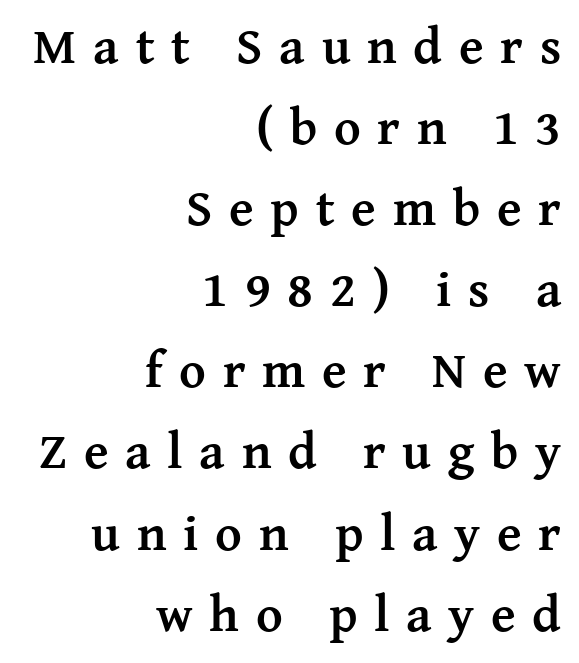
The image shows 51 px semibold serif type, upright; set right-aligned, normal line spacing (1.59x), unusually wide letter spacing (+0.33 em), not underlined; medium stroke contrast and a medium x-height.
